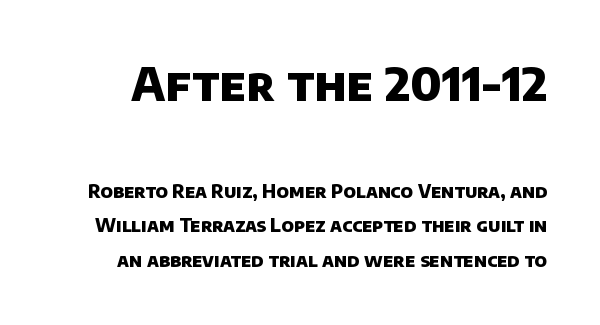
Q: Is the text bold? A: Yes.
Q: Is the typeface a serif or a sans-serif typeface? A: Sans-serif.
Q: Is the text underlined? A: No.
Q: Is the spacing between letters normal or unusually wide? A: Normal.
Q: Is the spacing between lines tight, normal or loose? A: Loose.
Q: Which block of text is set in a larger size, the first (top) or the second (bottom)? A: The first (top) one.
Q: Width (condensed, normal, or wide)? A: Normal.
Q: Stroke contrast? A: Low.
Q: x-height? A: Large.
Q: Monospaced? A: No.
